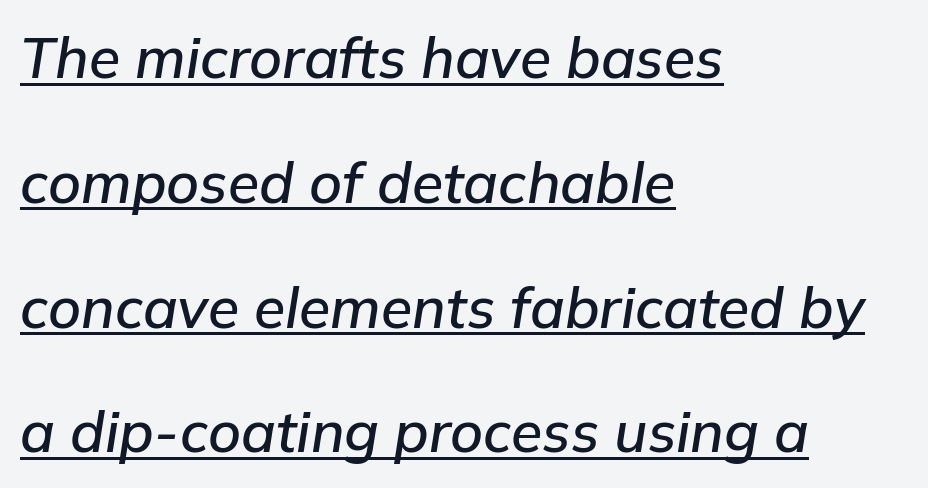
{"italic": "yes", "lean": "right", "slant_degrees": 9, "width": "normal", "stroke_contrast": "low", "x_height": "medium", "monospaced": "no", "underline": "yes", "align": "left", "line_spacing": "loose", "line_spacing_ratio": 2.19, "letter_spacing": "normal", "letter_spacing_em": 0.0, "glyph_px": 57}
